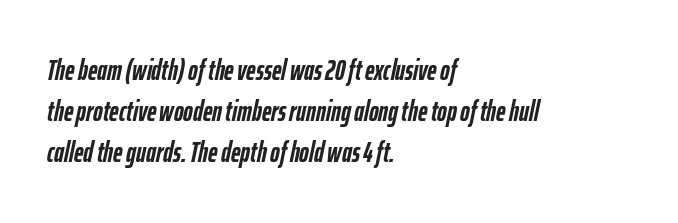
The image shows 29 px semibold, condensed type, italic (leaning right); set left-aligned, normal line spacing (1.42x), normal letter spacing, not underlined; low stroke contrast and a medium x-height.
